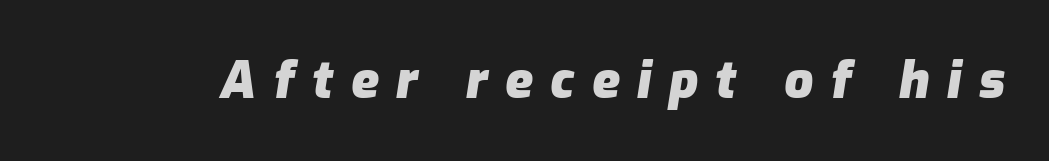
{"italic": "yes", "lean": "right", "slant_degrees": 9, "bold": "yes", "weight": "heavy", "width": "normal", "stroke_contrast": "low", "x_height": "medium", "monospaced": "no", "underline": "no", "letter_spacing": "wide", "letter_spacing_em": 0.34, "glyph_px": 51}
